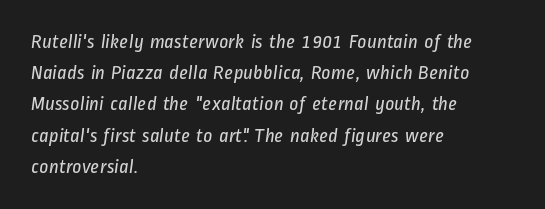
The image shows 20 px text type; set left-aligned, normal line spacing (1.56x), normal letter spacing, not underlined.
